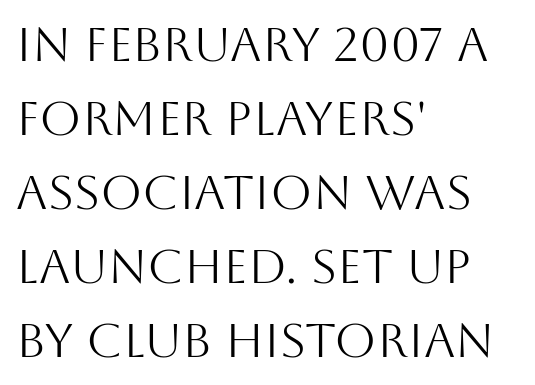
Q: Is the text bold? A: No.
Q: Is the text italic (slanted)? A: No, it is upright.
Q: Is the typeface a serif or a sans-serif typeface? A: Sans-serif.
Q: Is the text underlined? A: No.
Q: How is the paragraph aligned? A: Left-aligned.
Q: Is the spacing between letters normal or unusually wide? A: Normal.
Q: Is the spacing between lines tight, normal or loose? A: Normal.
Q: Width (condensed, normal, or wide)? A: Normal.
Q: Stroke contrast? A: Medium.
Q: x-height? A: Large.
Q: Monospaced? A: No.
